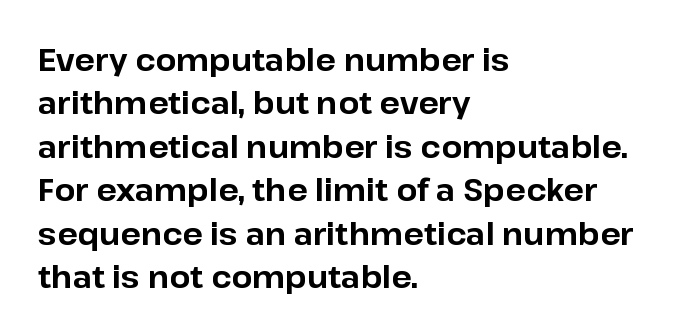
Words float on clear page, feet unadorned. Vertical strokes here are truly vertical. Typographic density is high because the face is bold. Spacing between characters is what you'd get straight out of the box. Every row of glyphs begins at an identical x-position on the left.
